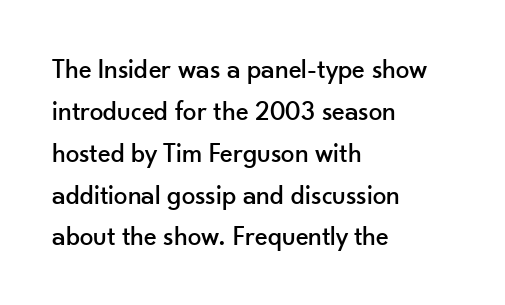
Q: Is the text italic (slanted)? A: No, it is upright.
Q: Is the text underlined? A: No.
Q: How is the paragraph aligned? A: Left-aligned.
Q: Is the spacing between letters normal or unusually wide? A: Normal.
Q: Is the spacing between lines tight, normal or loose? A: Normal.
